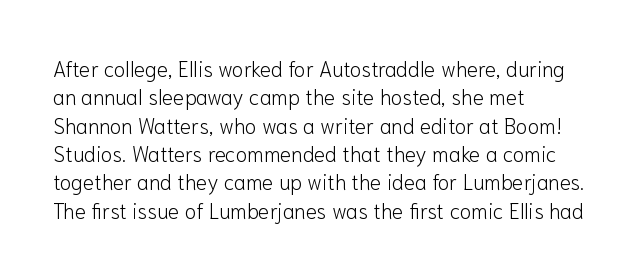
Evenly set lines give the paragraph a standard silhouette. Students, note that the glyphs here touch the page at normal intervals. In terms of posture, this sample is upright. Typeset ragged right — the left edge is the straight one.
